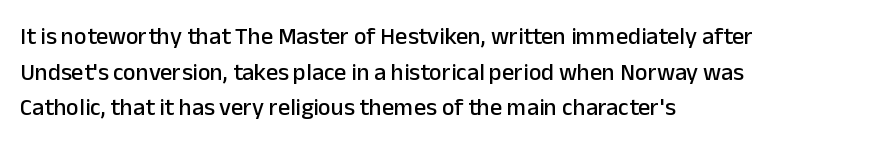
Q: Is the text italic (slanted)? A: No, it is upright.
Q: Is the text underlined? A: No.
Q: How is the paragraph aligned? A: Left-aligned.
Q: Is the spacing between letters normal or unusually wide? A: Normal.
Q: Is the spacing between lines tight, normal or loose? A: Normal.
